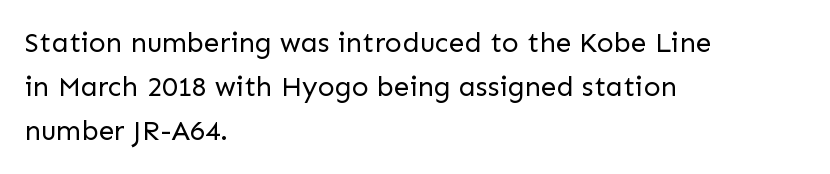
Horizontal alignment here is leftward, the default for most running prose. These lines were composed using upright roman letters. Proportional: the letters do not fall into vertical columns. Between one letter and the next there's only the usual sliver of space. The typeface has the unassuming heft of standard copy or less. The baseline area is clear.
